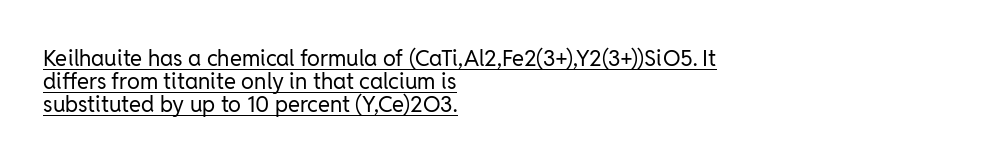
Q: Is the text bold? A: No.
Q: Is the text italic (slanted)? A: No, it is upright.
Q: Is the text underlined? A: Yes.
Q: How is the paragraph aligned? A: Left-aligned.
Q: Is the spacing between letters normal or unusually wide? A: Normal.
Q: Is the spacing between lines tight, normal or loose? A: Tight.
